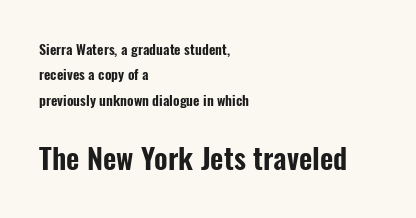
Q: Is the text italic (slanted)? A: No, it is upright.
Q: Is the typeface a serif or a sans-serif typeface? A: Sans-serif.
Q: Is the text underlined? A: No.
Q: How is the paragraph aligned? A: Left-aligned.
Q: Is the spacing between letters normal or unusually wide? A: Normal.
Q: Which block of text is set in a larger size, the first (top) or the second (bottom)? A: The second (bottom) one.
Q: Width (condensed, normal, or wide)? A: Condensed.
Q: Stroke contrast? A: Low.
Q: x-height? A: Medium.
Q: Monospaced? A: No.
